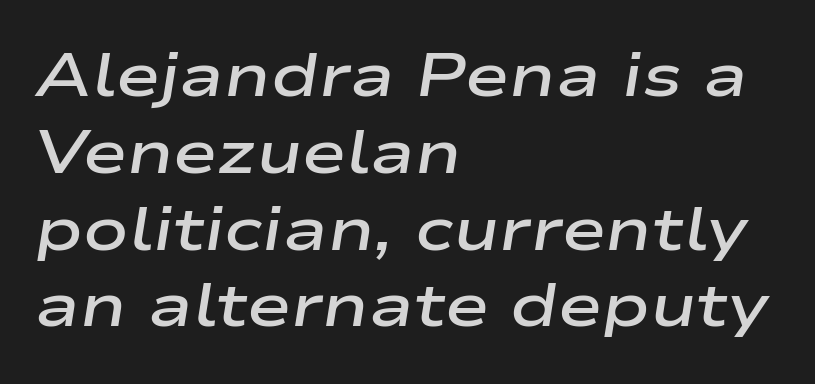
The image shows 60 px semibold, wide type, italic (leaning right); set left-aligned, normal line spacing (1.28x), normal letter spacing, not underlined; low stroke contrast and a medium x-height.
